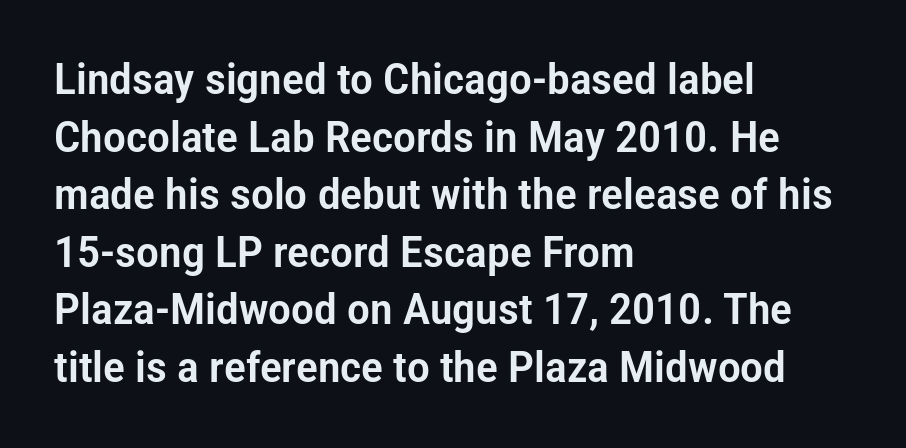
The image shows 43 px condensed sans-serif type, upright; set left-aligned, normal line spacing (1.34x), normal letter spacing, not underlined; low stroke contrast and a medium x-height.
